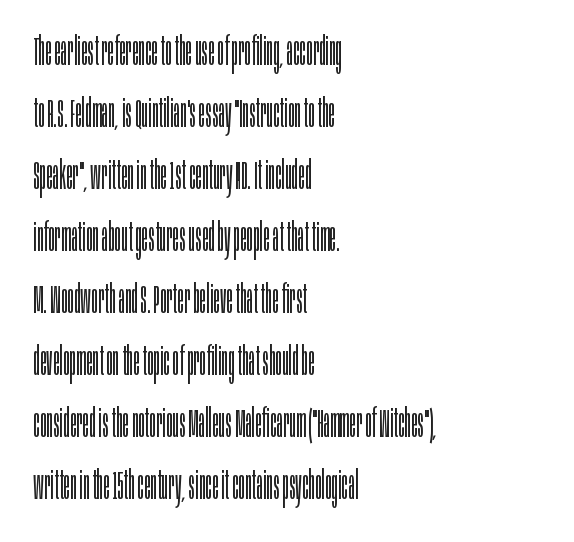
The image shows 40 px light, condensed sans-serif type, upright; set left-aligned, normal line spacing (1.55x), normal letter spacing, not underlined; low stroke contrast and a large x-height.
